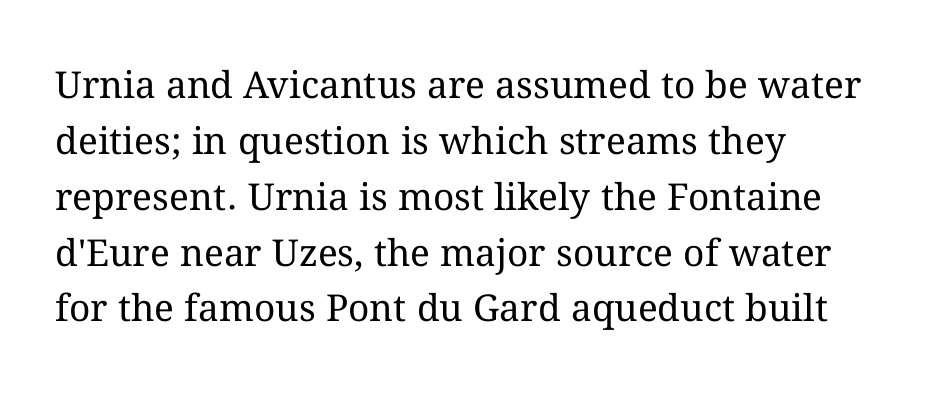
Q: Is the text bold? A: No.
Q: Is the text italic (slanted)? A: No, it is upright.
Q: Is the text underlined? A: No.
Q: How is the paragraph aligned? A: Left-aligned.
Q: Is the spacing between letters normal or unusually wide? A: Normal.
Q: Is the spacing between lines tight, normal or loose? A: Normal.
Q: Width (condensed, normal, or wide)? A: Normal.
Q: Stroke contrast? A: Medium.
Q: x-height? A: Medium.
Q: Monospaced? A: No.
